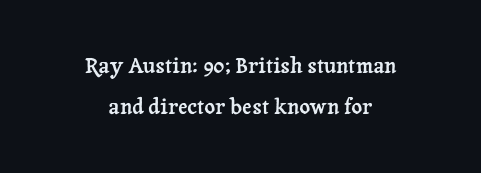
A typesetter would mark this as roman, not italic. Has an underline been added? It has not. There is no visible air inserted between adjacent glyphs. The typesetter chose a symmetrical, centered arrangement here. Summary of vertical rhythm: relaxed, with wide interline spacing.
